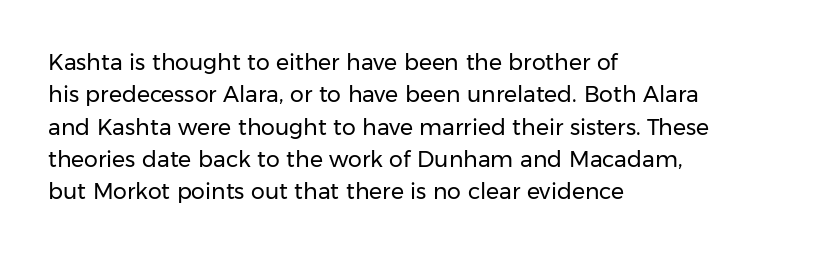
The image shows 22 px text type, upright; set left-aligned, normal line spacing (1.47x), normal letter spacing, not underlined.
